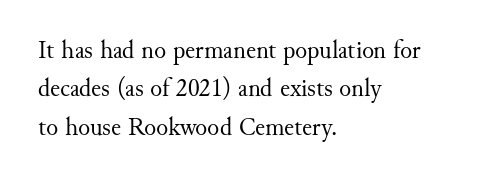
This sample uses an upright cut, with every glyph sitting square on the baseline. The string is rendered with underlining switched off. Tracking value appears to be zero — textbook default spacing. The lines in this sample share a left origin and differ only in where they stop. Vertical spacing — default.
